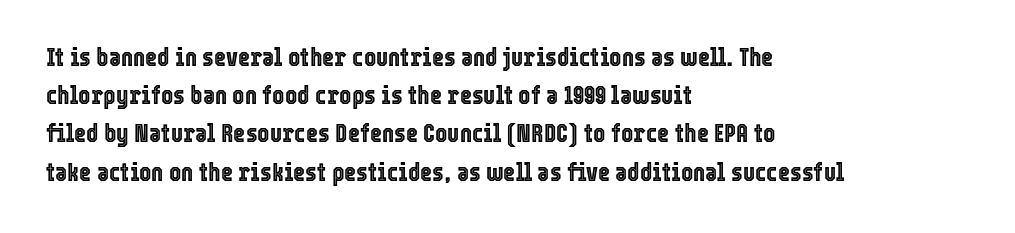
{"italic": "no", "underline": "no", "align": "left", "line_spacing": "normal", "line_spacing_ratio": 1.47, "letter_spacing": "normal", "letter_spacing_em": 0.0, "glyph_px": 26}
